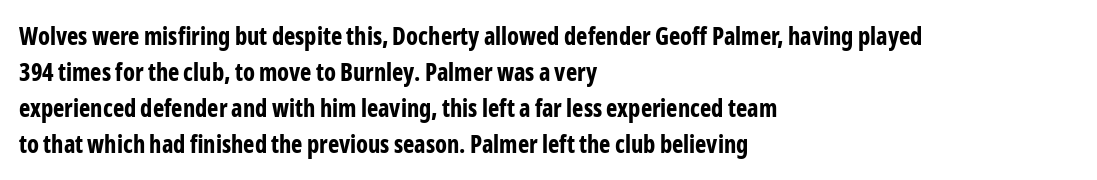
These lines are set flush left with a ragged right edge. Upright lettering throughout. Compared with typical body copy, the letter spacing here is the same. The line-height multiplier appears to be the usual default.
